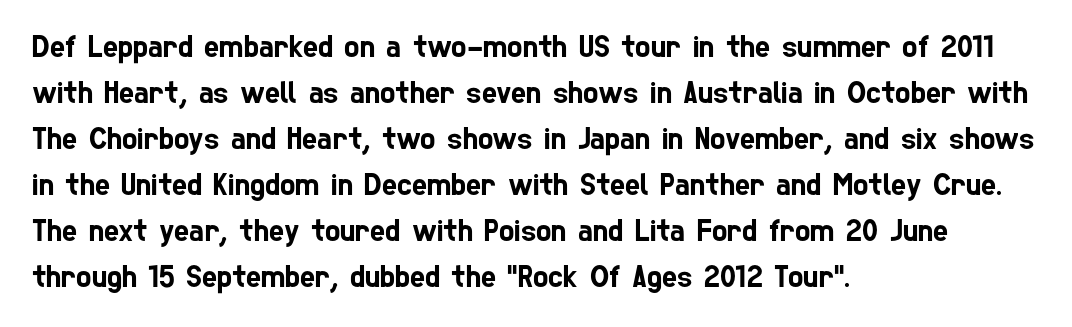
The image shows 32 px condensed sans-serif type; set left-aligned, normal line spacing (1.44x), normal letter spacing, not underlined; low stroke contrast and a medium x-height.
